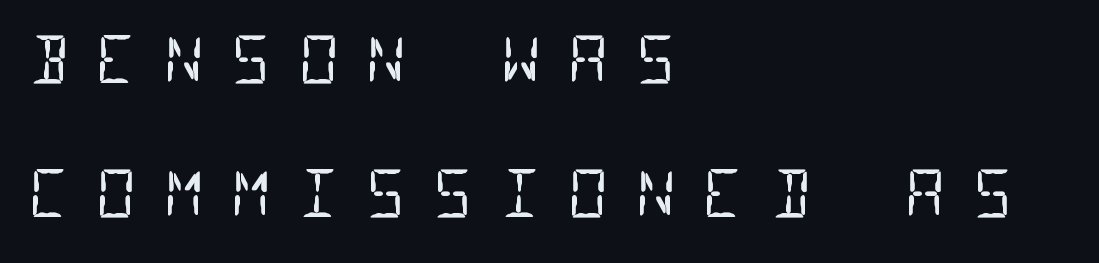
{"serif": "no", "bold": "no", "weight": "regular", "width": "condensed", "stroke_contrast": "low", "x_height": "large", "monospaced": "yes", "underline": "no", "align": "left", "line_spacing": "loose", "line_spacing_ratio": 2.13, "letter_spacing": "wide", "letter_spacing_em": 0.42, "glyph_px": 63}
